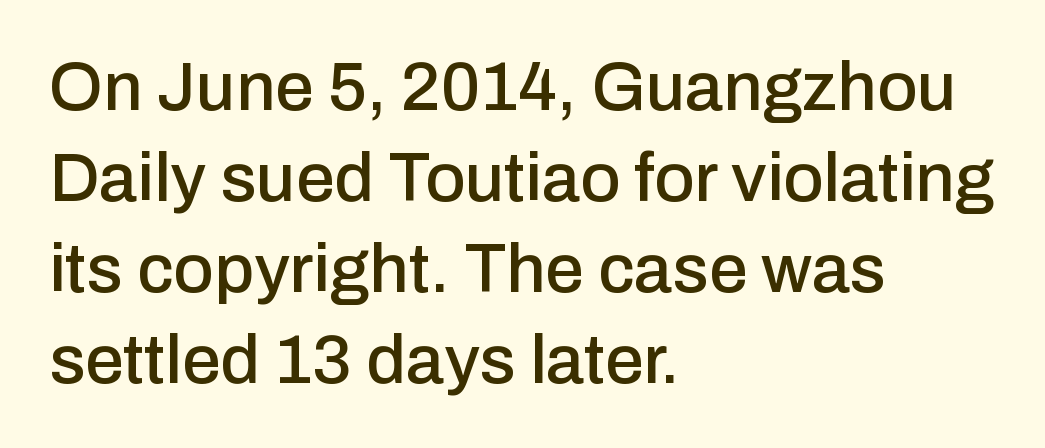
{"serif": "no", "italic": "no", "width": "normal", "stroke_contrast": "low", "x_height": "medium", "monospaced": "no", "underline": "no", "align": "left", "line_spacing": "normal", "line_spacing_ratio": 1.32, "letter_spacing": "normal", "letter_spacing_em": 0.0, "glyph_px": 69}
